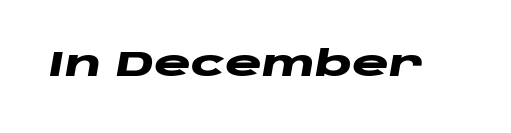
The image shows 35 px heavy, wide type, italic (leaning right); set normal letter spacing, not underlined; low stroke contrast and a large x-height.
